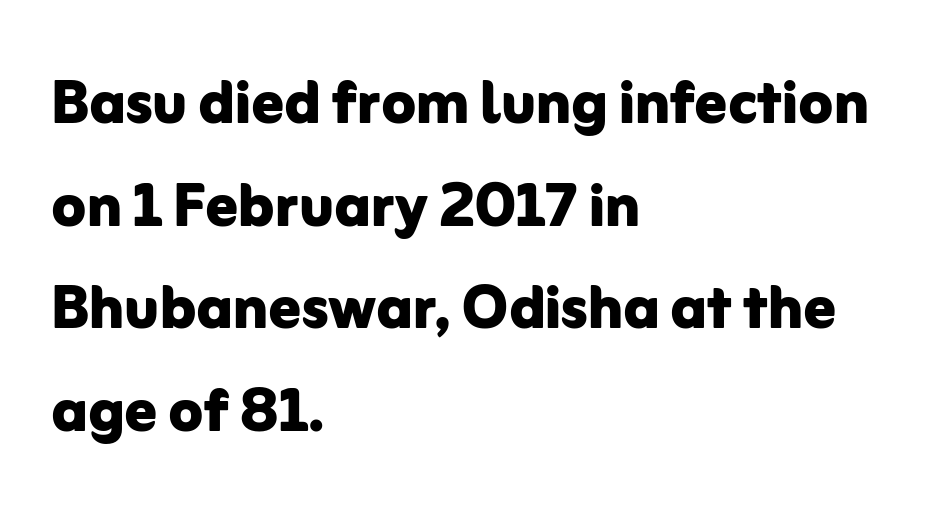
Q: Is the text bold? A: Yes.
Q: Is the text italic (slanted)? A: No, it is upright.
Q: Is the typeface a serif or a sans-serif typeface? A: Sans-serif.
Q: Is the text underlined? A: No.
Q: How is the paragraph aligned? A: Left-aligned.
Q: Is the spacing between letters normal or unusually wide? A: Normal.
Q: Is the spacing between lines tight, normal or loose? A: Normal.
Q: Width (condensed, normal, or wide)? A: Normal.
Q: Stroke contrast? A: Low.
Q: x-height? A: Medium.
Q: Monospaced? A: No.
